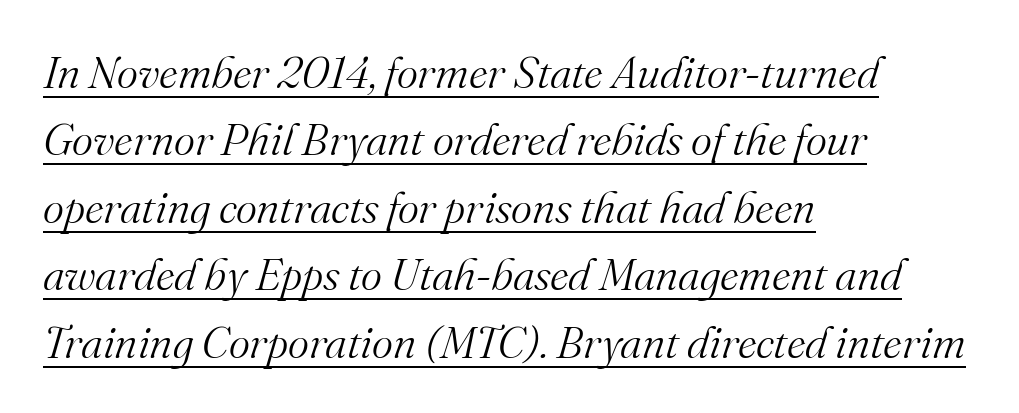
The specimen reads as italic at a glance. Heft: none added — not bold. These lines keep a tight, regular rhythm from letter to letter. This sample is left-justified, so line endings fall wherever the words run out. Notice how descenders clear the ascenders below comfortably — that's standard leading. Type style note: has serifs.
